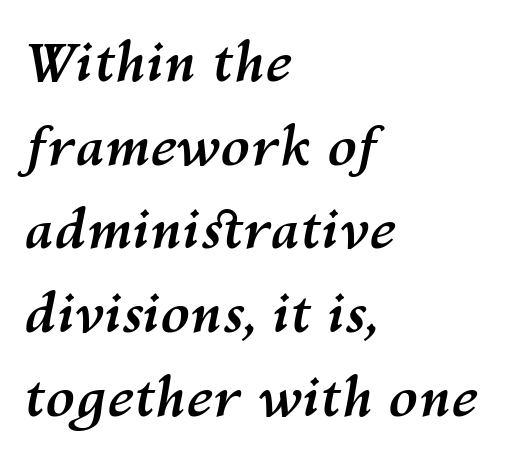
This rendering uses left alignment, leaving the right contour irregular. Vertically, the passage feels balanced, rows spaced as you'd expect. Characters follow at the spacing the type designer built in. Students, this is bold: see how much ink each stroke carries.
